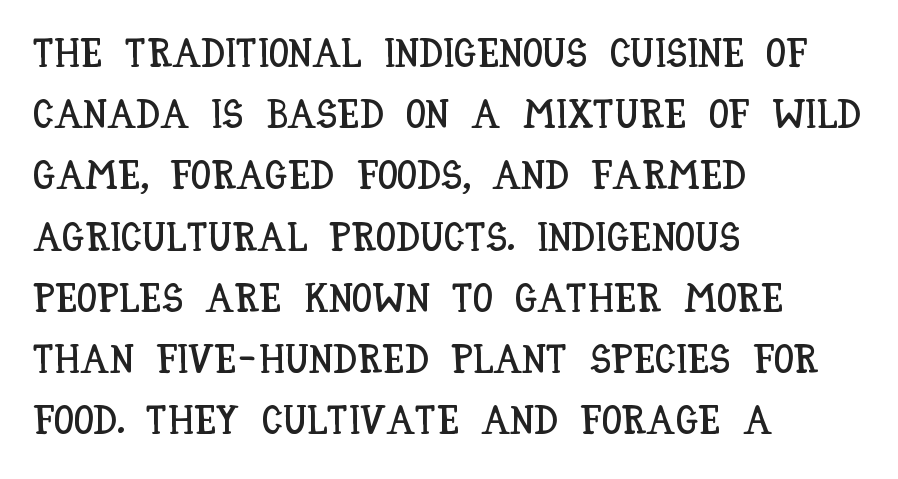
Q: Is the text italic (slanted)? A: No, it is upright.
Q: Is the text underlined? A: No.
Q: How is the paragraph aligned? A: Left-aligned.
Q: Is the spacing between letters normal or unusually wide? A: Normal.
Q: Is the spacing between lines tight, normal or loose? A: Normal.
Q: Width (condensed, normal, or wide)? A: Condensed.
Q: Stroke contrast? A: Low.
Q: x-height? A: Large.
Q: Monospaced? A: No.
